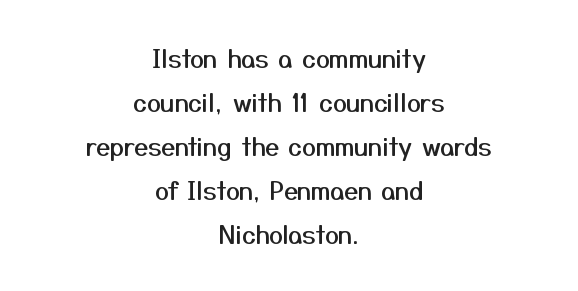
The image shows 25 px text type, upright; set centered, line spacing 1.76x, normal letter spacing, not underlined.
